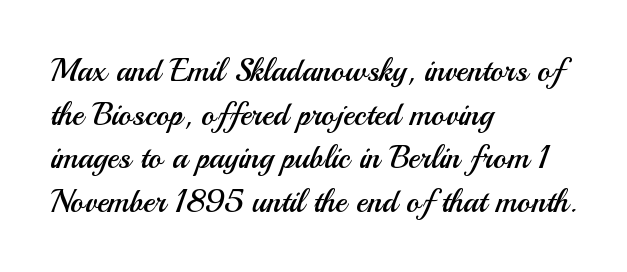
Q: Is the text bold? A: No.
Q: Is the text italic (slanted)? A: Yes.
Q: Is the typeface a serif or a sans-serif typeface? A: Sans-serif.
Q: Is the text underlined? A: No.
Q: How is the paragraph aligned? A: Left-aligned.
Q: Is the spacing between letters normal or unusually wide? A: Normal.
Q: Is the spacing between lines tight, normal or loose? A: Normal.
Q: Width (condensed, normal, or wide)? A: Normal.
Q: Stroke contrast? A: Medium.
Q: x-height? A: Small.
Q: Monospaced? A: No.
